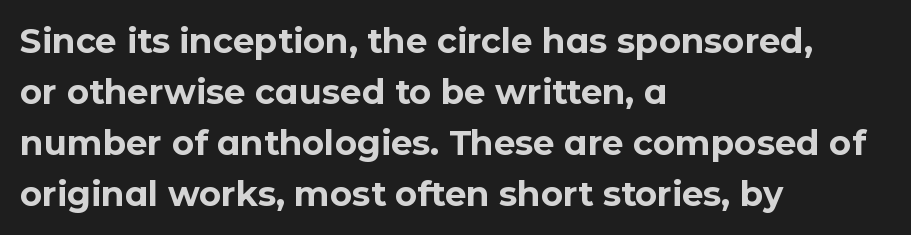
{"serif": "no", "italic": "no", "bold": "yes", "weight": "bold", "width": "normal", "stroke_contrast": "low", "x_height": "medium", "monospaced": "no", "underline": "no", "align": "left", "line_spacing": "normal", "line_spacing_ratio": 1.5, "letter_spacing": "normal", "letter_spacing_em": 0.0, "glyph_px": 34}
